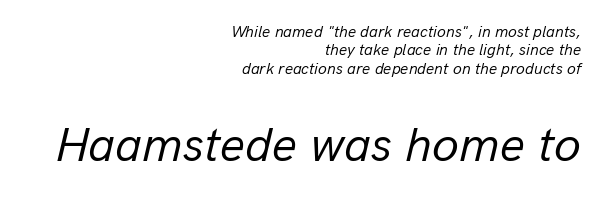
Spacing verdict: proportional, widths tailored to each character. Does the leading feel generous? Not at all — it's pinched. Decoration check: the copy has no underline. Default kerning and tracking; the words read as compact shapes. Look at the glyph heights: the lower group is clearly the bigger setting.
